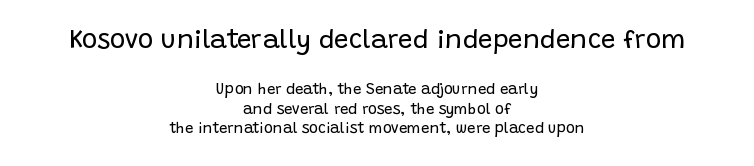
The image shows 26 px text type, upright; set centered, normal line spacing (1.31x), normal letter spacing, not underlined; the first (top) block is 1.73x larger.
